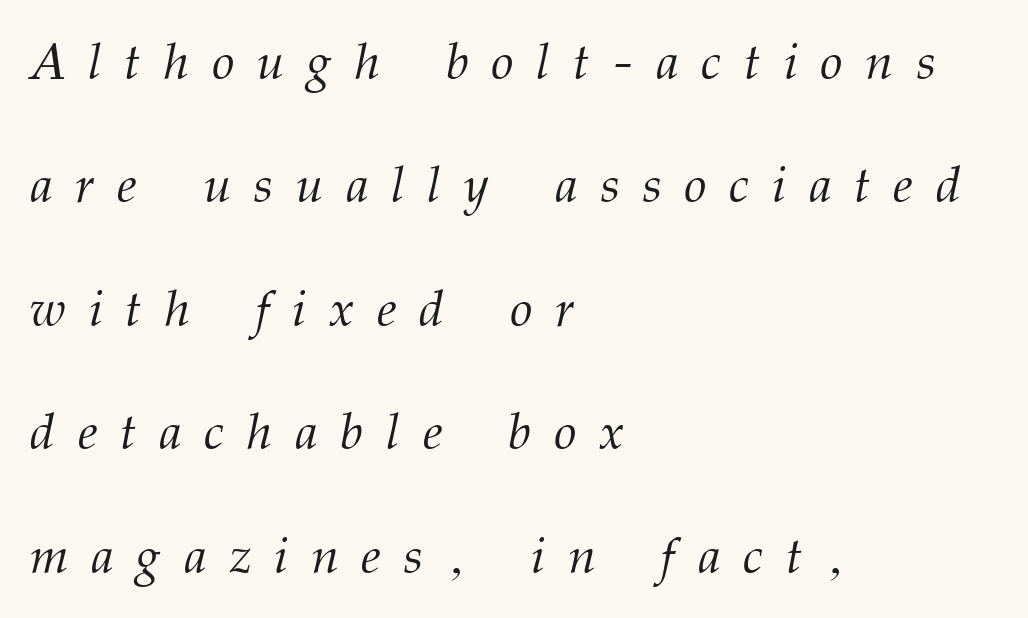
The characters are drawn with everyday or finer stroke widths. Left-aligned paragraph, ragged on the right. In terms of letterform style, serifs are clearly present. Reading down the column, the eye jumps a long way to each next line. A typesetter would call this heavily tracked-out type. Character widths vary here, with narrow letters taking less room than wide ones.
